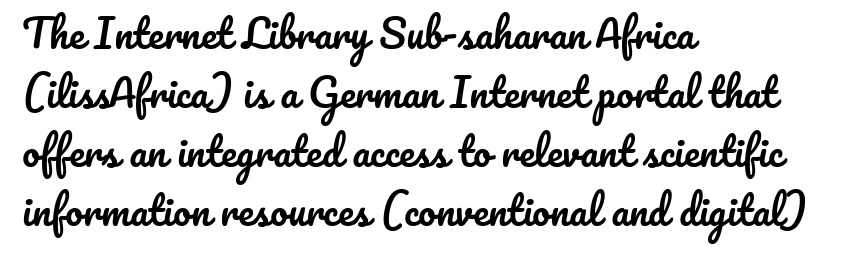
Q: Is the text italic (slanted)? A: Yes.
Q: Is the text underlined? A: No.
Q: How is the paragraph aligned? A: Left-aligned.
Q: Is the spacing between letters normal or unusually wide? A: Normal.
Q: Is the spacing between lines tight, normal or loose? A: Normal.
Q: Width (condensed, normal, or wide)? A: Normal.
Q: Stroke contrast? A: Low.
Q: x-height? A: Small.
Q: Monospaced? A: No.
